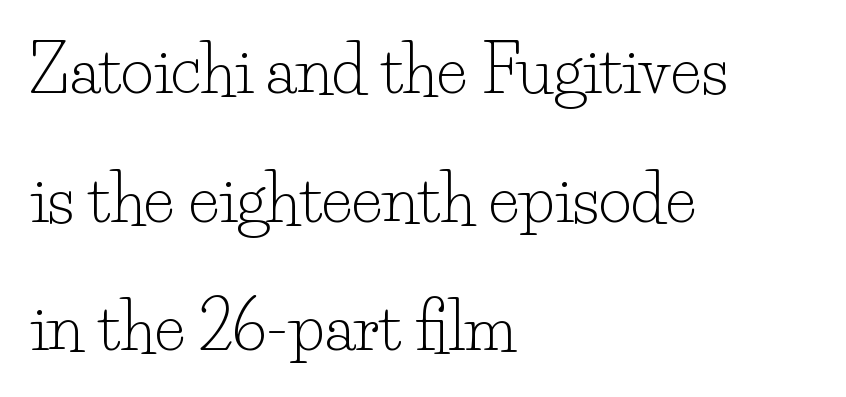
{"serif": "yes", "italic": "no", "bold": "no", "weight": "light", "width": "normal", "stroke_contrast": "low", "x_height": "small", "monospaced": "no", "underline": "no", "align": "left", "line_spacing": "loose", "line_spacing_ratio": 2.01, "letter_spacing": "normal", "letter_spacing_em": 0.0, "glyph_px": 64}
